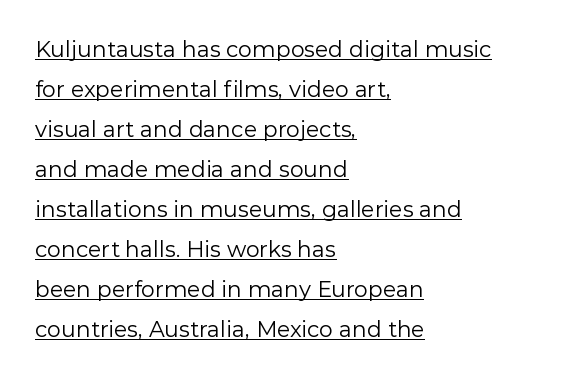
{"italic": "no", "bold": "no", "underline": "yes", "align": "left", "line_spacing_ratio": 1.82, "letter_spacing": "normal", "letter_spacing_em": 0.0, "glyph_px": 22}
